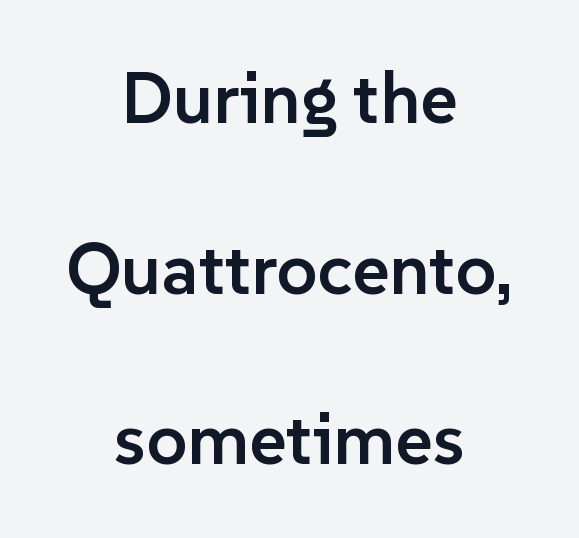
Q: Is the text bold? A: Semi-bold.
Q: Is the text italic (slanted)? A: No, it is upright.
Q: Is the typeface a serif or a sans-serif typeface? A: Sans-serif.
Q: Is the text underlined? A: No.
Q: How is the paragraph aligned? A: Centered.
Q: Is the spacing between letters normal or unusually wide? A: Normal.
Q: Is the spacing between lines tight, normal or loose? A: Loose.
Q: Width (condensed, normal, or wide)? A: Normal.
Q: Stroke contrast? A: Low.
Q: x-height? A: Medium.
Q: Monospaced? A: No.
